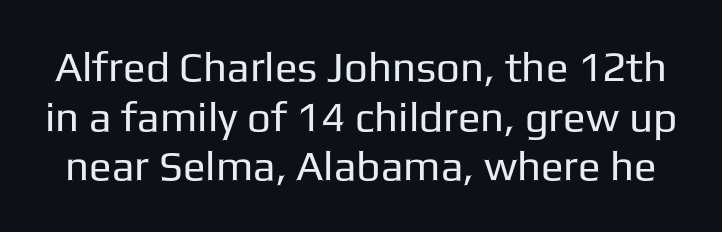
The image shows 42 px regular-weight sans-serif type, upright; set line spacing 1.18x, normal letter spacing, not underlined; low stroke contrast and a medium x-height.
